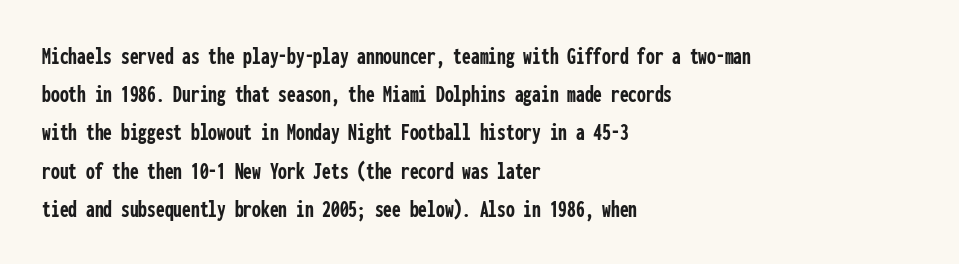
Lines of text with bare space underneath. Quick note: interline space is typical. The line texture is even and compact thanks to regular tracking. The letters stand straight up with perfectly vertical stems. I'd describe the lettering as bold — thick and assertive.
